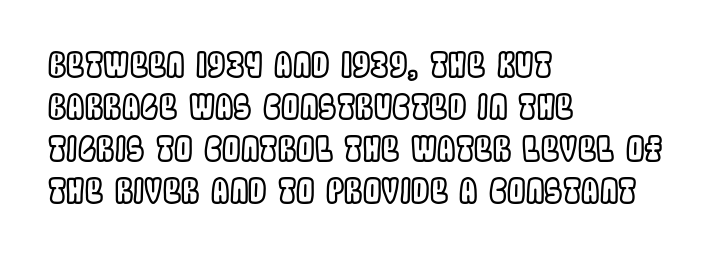
The image shows 33 px condensed type, upright; set left-aligned, normal line spacing (1.27x), normal letter spacing, not underlined; a large x-height.
